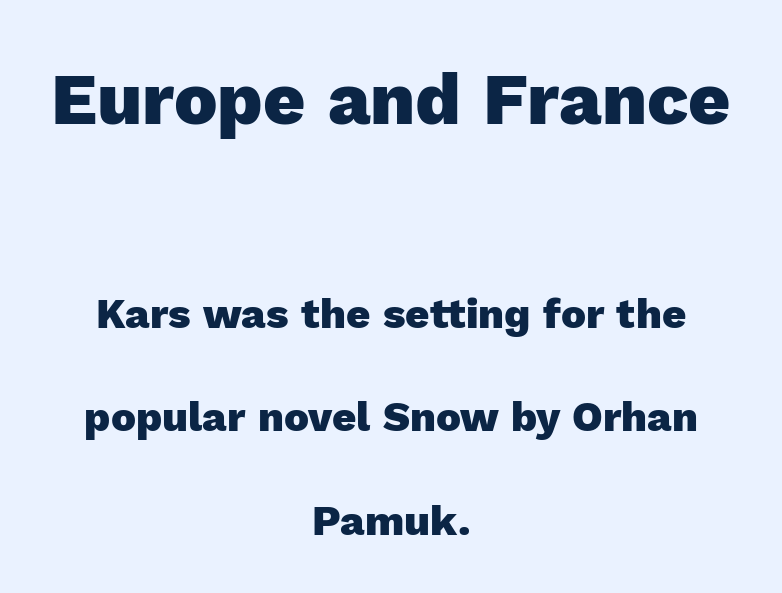
Q: Is the text bold? A: Yes.
Q: Is the text italic (slanted)? A: No, it is upright.
Q: Is the typeface a serif or a sans-serif typeface? A: Sans-serif.
Q: Is the text underlined? A: No.
Q: How is the paragraph aligned? A: Centered.
Q: Is the spacing between letters normal or unusually wide? A: Normal.
Q: Is the spacing between lines tight, normal or loose? A: Loose.
Q: Which block of text is set in a larger size, the first (top) or the second (bottom)? A: The first (top) one.
Q: Width (condensed, normal, or wide)? A: Normal.
Q: x-height? A: Medium.
Q: Monospaced? A: No.
